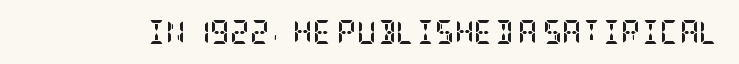
{"italic": "no", "bold": "yes", "underline": "no", "letter_spacing": "normal", "letter_spacing_em": 0.0, "glyph_px": 24}
